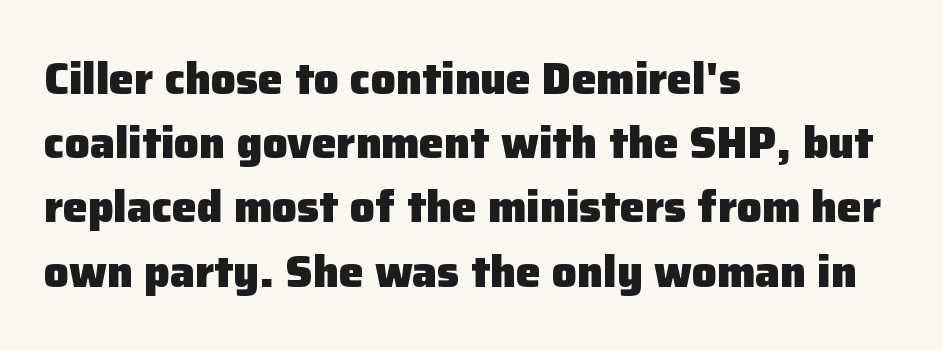
The image shows 44 px heavy sans-serif type, upright; set left-aligned, normal line spacing (1.46x), normal letter spacing, not underlined; low stroke contrast and a medium x-height.
